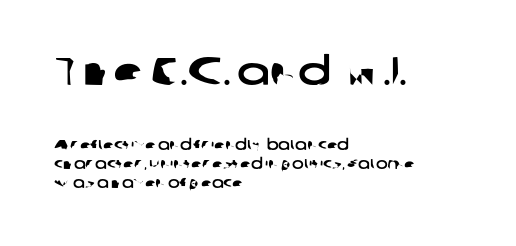
Q: Is the typeface a serif or a sans-serif typeface? A: Sans-serif.
Q: Is the text underlined? A: No.
Q: How is the paragraph aligned? A: Left-aligned.
Q: Is the spacing between letters normal or unusually wide? A: Normal.
Q: Is the spacing between lines tight, normal or loose? A: Normal.
Q: Which block of text is set in a larger size, the first (top) or the second (bottom)? A: The first (top) one.
Q: Width (condensed, normal, or wide)? A: Wide.
Q: Stroke contrast? A: Low.
Q: x-height? A: Medium.
Q: Monospaced? A: No.
